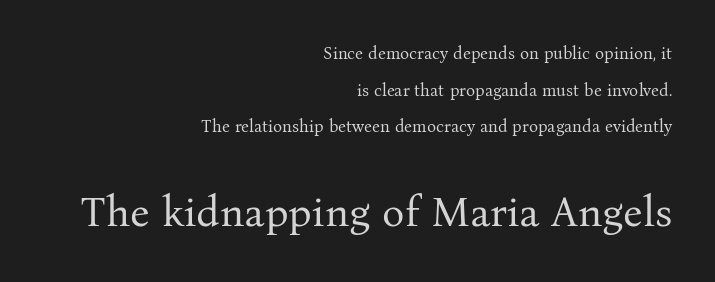
{"serif": "yes", "italic": "no", "bold": "no", "weight": "regular", "width": "normal", "stroke_contrast": "medium", "x_height": "medium", "monospaced": "no", "underline": "no", "align": "right", "line_spacing": "loose", "line_spacing_ratio": 2.15, "letter_spacing": "normal", "letter_spacing_em": 0.0, "larger_block": "second", "size_ratio": 2.47, "glyph_px": 42}
